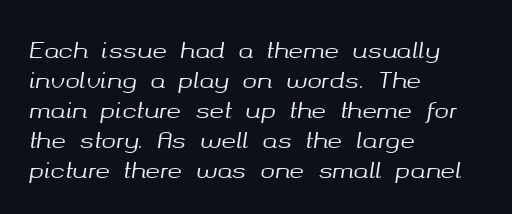
{"italic": "yes", "lean": "right", "slant_degrees": 8, "underline": "no", "align": "left", "line_spacing": "normal", "line_spacing_ratio": 1.36, "letter_spacing": "normal", "letter_spacing_em": 0.0, "glyph_px": 22}
